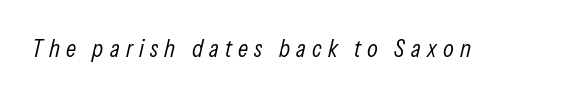
Q: Is the text bold? A: No.
Q: Is the text italic (slanted)? A: Yes, it leans right by about 13 degrees.
Q: Is the text underlined? A: No.
Q: Is the spacing between letters normal or unusually wide? A: Unusually wide.
